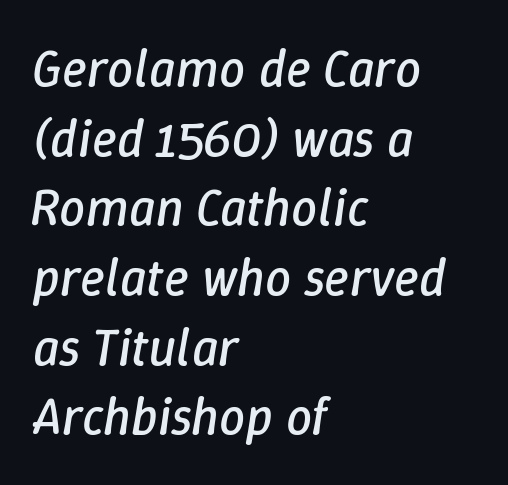
The image shows 52 px regular-weight type, italic (leaning right); set left-aligned, normal line spacing (1.34x), normal letter spacing, not underlined; low stroke contrast and a medium x-height.
